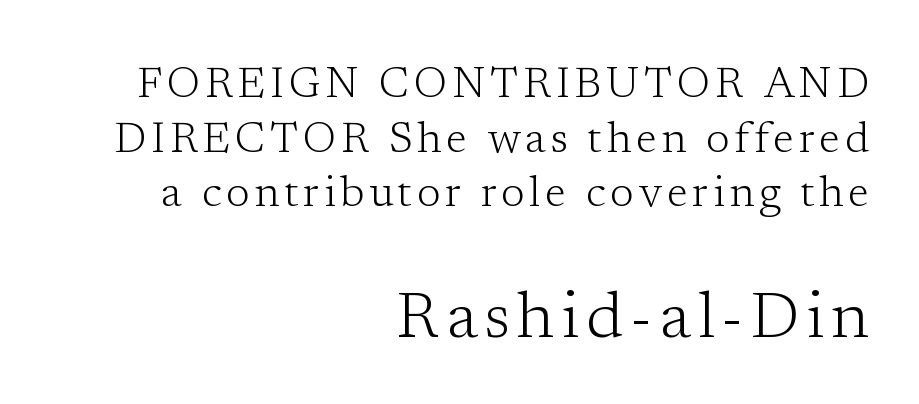
{"serif": "yes", "italic": "no", "bold": "no", "weight": "light", "width": "normal", "stroke_contrast": "low", "x_height": "medium", "monospaced": "no", "underline": "no", "align": "right", "line_spacing": "normal", "line_spacing_ratio": 1.27, "larger_block": "second", "size_ratio": 1.51, "glyph_px": 65}
